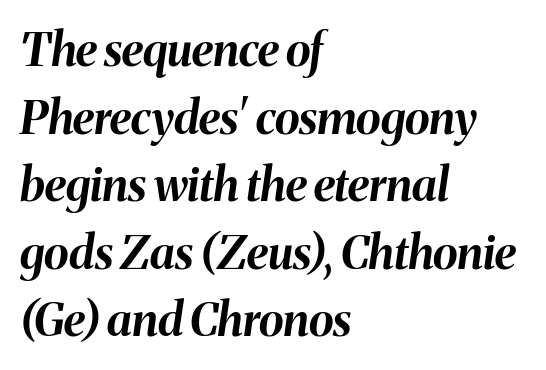
Q: Is the text bold? A: Yes.
Q: Is the text italic (slanted)? A: Yes, it leans right by about 8 degrees.
Q: Is the text underlined? A: No.
Q: How is the paragraph aligned? A: Left-aligned.
Q: Is the spacing between letters normal or unusually wide? A: Normal.
Q: Is the spacing between lines tight, normal or loose? A: Normal.
Q: Width (condensed, normal, or wide)? A: Normal.
Q: Stroke contrast? A: Medium.
Q: x-height? A: Medium.
Q: Monospaced? A: No.
